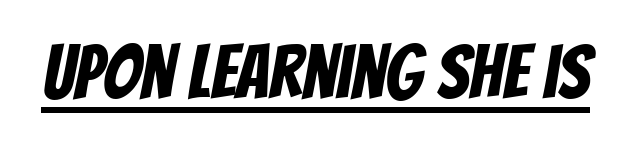
Caption: standard tracking, unaltered. The face used here is proportionally spaced, like ordinary book or web type. Classification — sans serif. Students, observe the line beneath the letters — that is underlining.
